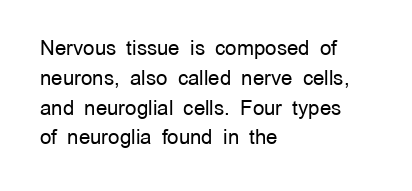
Rule under the text: the space is simply empty. Upright lettering throughout. This rendering leaves character spacing at its baseline value. If you drew a ruler down the left edge, every line would touch it. Is there much room between lines? A standard amount, neither cramped nor airy. This reads as an unemphasized weight, regular at the heaviest.
